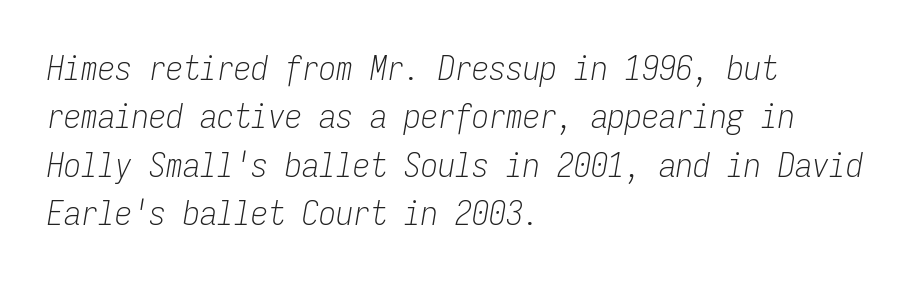
{"italic": "yes", "lean": "right", "slant_degrees": 9, "bold": "no", "weight": "light", "width": "condensed", "stroke_contrast": "low", "x_height": "medium", "monospaced": "yes", "underline": "no", "align": "left", "line_spacing": "normal", "line_spacing_ratio": 1.42, "letter_spacing": "normal", "letter_spacing_em": 0.0, "glyph_px": 34}
